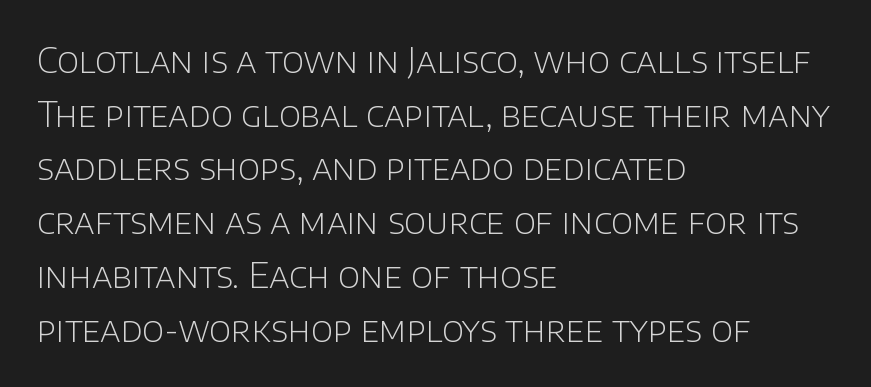
Q: Is the text bold? A: No.
Q: Is the text italic (slanted)? A: No, it is upright.
Q: Is the typeface a serif or a sans-serif typeface? A: Sans-serif.
Q: Is the text underlined? A: No.
Q: How is the paragraph aligned? A: Left-aligned.
Q: Is the spacing between letters normal or unusually wide? A: Normal.
Q: Is the spacing between lines tight, normal or loose? A: Normal.
Q: Width (condensed, normal, or wide)? A: Normal.
Q: Stroke contrast? A: Low.
Q: x-height? A: Large.
Q: Monospaced? A: No.
